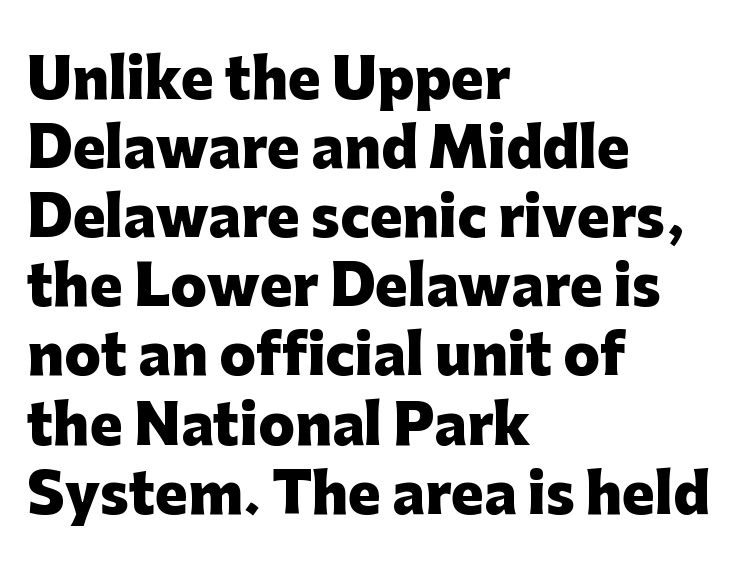
The image shows 54 px heavy sans-serif type, upright; set left-aligned, normal line spacing (1.28x), normal letter spacing, not underlined; low stroke contrast and a medium x-height.
